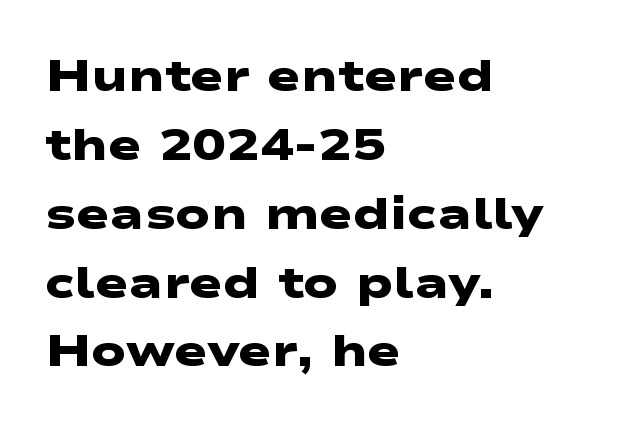
Weight check: bold — yes, fully. Is this a fixed-width face? No — the glyphs have proportional, varying widths. Every row of glyphs begins at an identical x-position on the left. The text was rendered using a sans face with plain stroke endings. Honestly, there is no underline to notice here at all.
